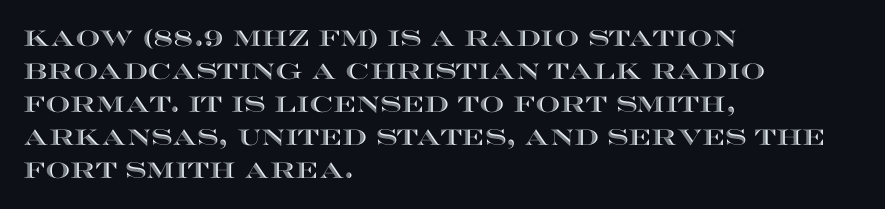
{"italic": "no", "underline": "no", "align": "left", "line_spacing": "normal", "line_spacing_ratio": 1.5, "letter_spacing": "normal", "letter_spacing_em": 0.0, "glyph_px": 22}
